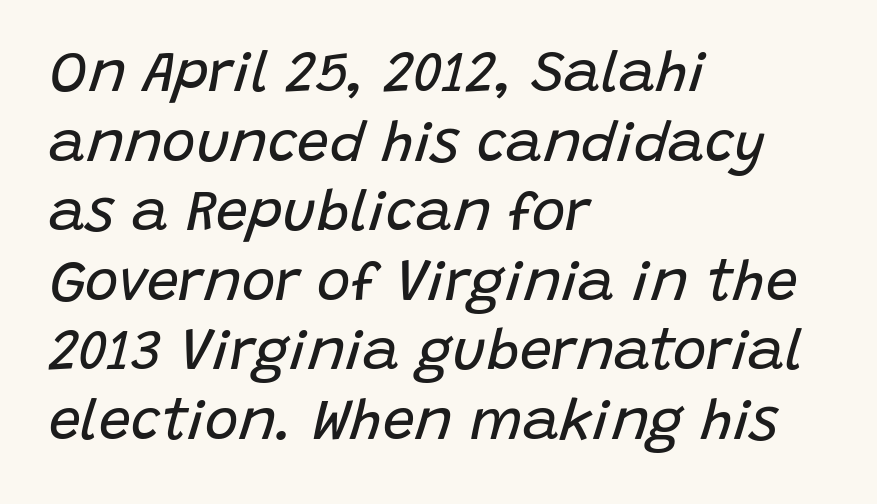
Any mark beneath the type? The region is blank. The letters look calm and open, with moderate or lighter stems. These lines are set flush left with a ragged right edge. These lines keep a tight, regular rhythm from letter to letter.
